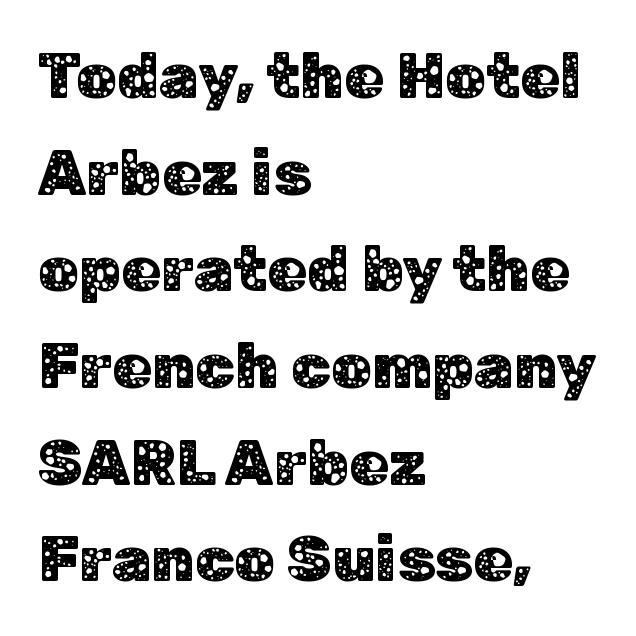
The image shows 64 px sans-serif type, upright; set left-aligned, normal line spacing (1.51x), normal letter spacing, not underlined; low stroke contrast and a medium x-height.
